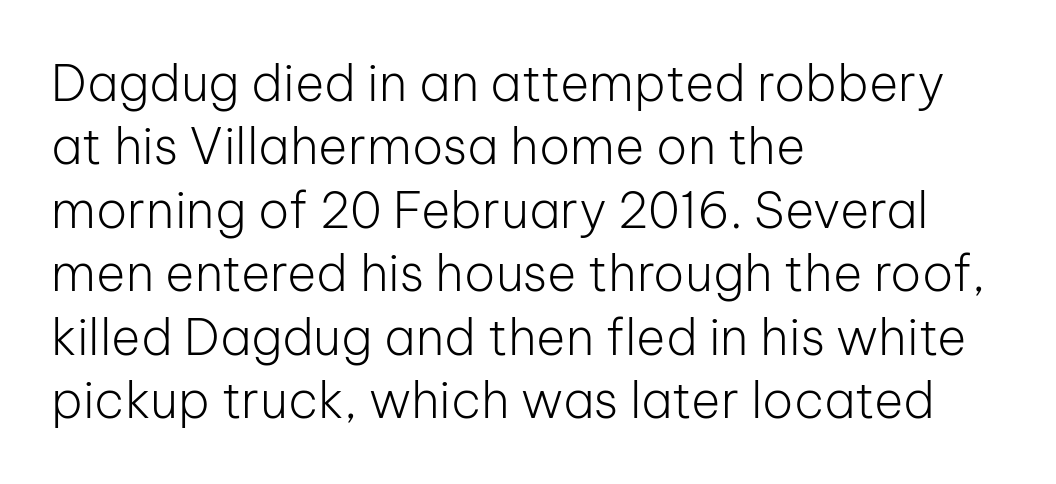
The gap between lines stays unmarked. Italic? Not at all — the glyphs are vertical. The passage is arranged the way most books set body copy — flush left. Interline gaps are of average width in this sample. Heaviness? Minimal to ordinary, like unemphasized prose. The glyphs in this specimen are sans serif.
